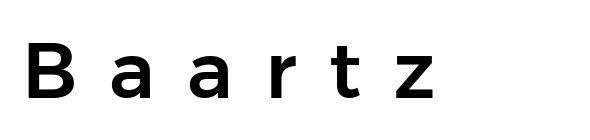
Think of a printed novel: that variable character pitch is what you see here. The axis of the letterforms is exactly vertical. Tracking here is generous; glyphs stand well apart from one another. Glance below the letters and you will spot only blank space. The type family on display is of the sans-serif kind.
